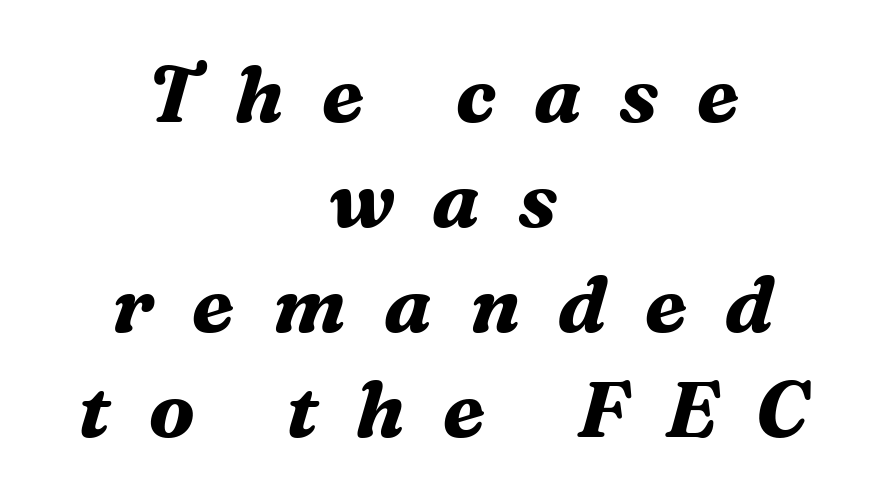
The image shows 79 px bold serif type, italic (leaning right); set centered, normal line spacing (1.33x), unusually wide letter spacing (+0.48 em), not underlined; medium stroke contrast and a medium x-height.
